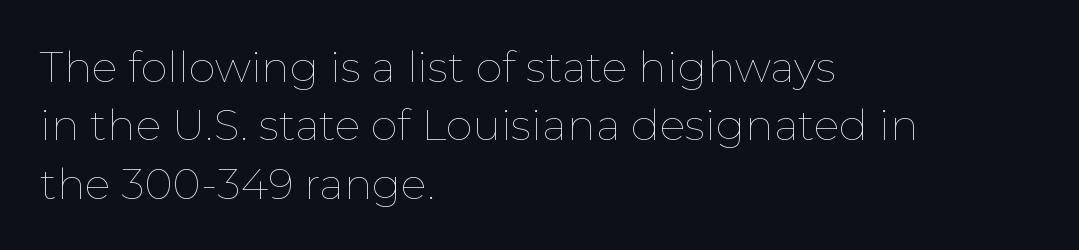
Q: Is the text bold? A: No.
Q: Is the text italic (slanted)? A: No, it is upright.
Q: Is the text underlined? A: No.
Q: How is the paragraph aligned? A: Left-aligned.
Q: Is the spacing between letters normal or unusually wide? A: Normal.
Q: Is the spacing between lines tight, normal or loose? A: Normal.
Q: Width (condensed, normal, or wide)? A: Normal.
Q: Stroke contrast? A: Low.
Q: x-height? A: Medium.
Q: Monospaced? A: No.
